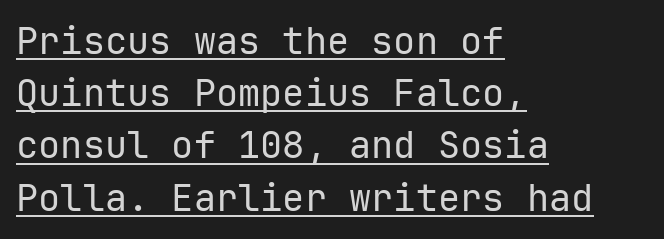
Tracking value appears to be zero — textbook default spacing. When letters stand straight like this, we call the style roman or upright. A sans-serif font was chosen for this passage. A baseline rule has been typeset under these characters. The characters are drawn with everyday or finer stroke widths. Each new line begins a customary step beneath the previous one.
